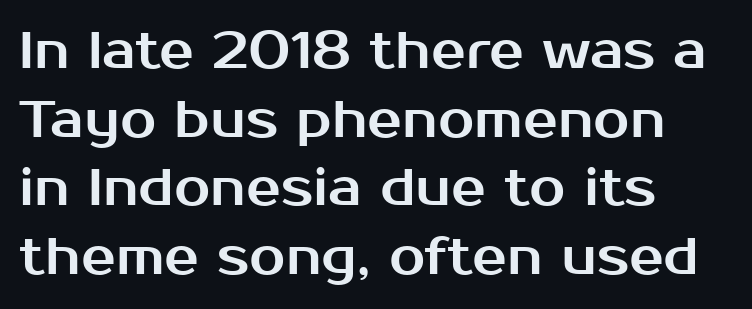
Layout note: lines flush left. Spacing between characters is what you'd get straight out of the box. A typesetter would mark this as roman, not italic. Decoration check: the copy has no underline. Does the leading feel generous? No, just average. Classification — sans serif.
